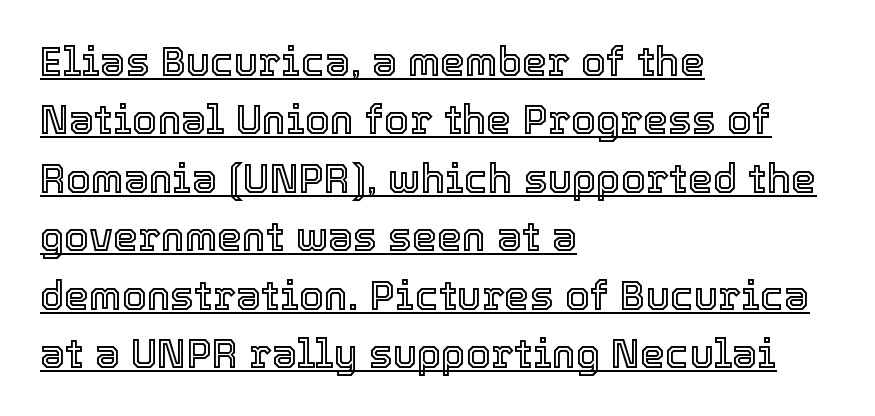
A typesetter would call this zero additional tracking. These characters rest on top of a visible drawn line. The rendering uses natural spacing where letterforms have individual widths. Reading down the column, the eye jumps a familiar distance to each next line. The specimen reads as upright at a glance. Each line starts at the same left margin while the right side varies.
